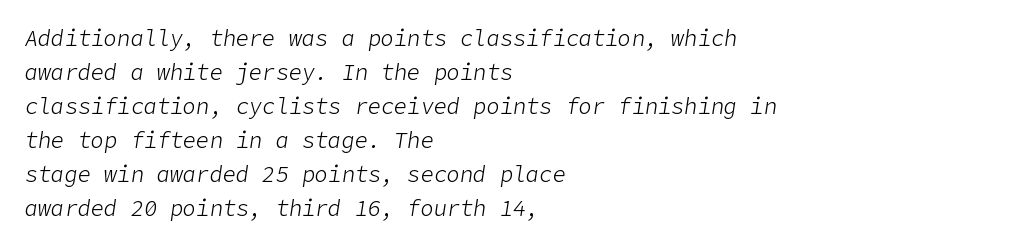
The image shows 22 px text type, italic (leaning right); set left-aligned, normal line spacing (1.55x), normal letter spacing, not underlined.
